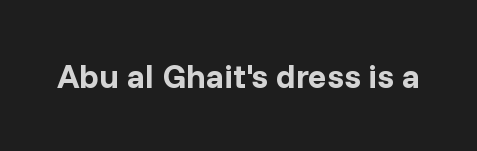
{"serif": "no", "italic": "no", "bold": "yes", "weight": "bold", "width": "normal", "stroke_contrast": "low", "x_height": "medium", "monospaced": "no", "underline": "no", "letter_spacing": "normal", "letter_spacing_em": 0.0, "glyph_px": 34}
